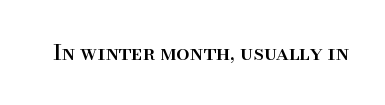
Every character sits straight up, as roman type does. The string is rendered with underlining switched off. Students, note that the glyphs here touch the page at normal intervals.
